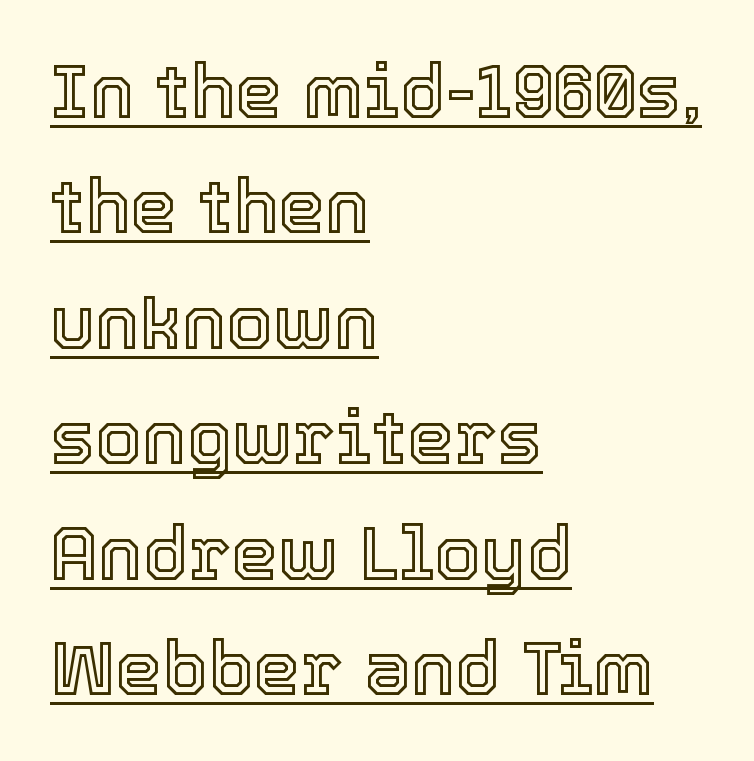
{"italic": "no", "width": "normal", "x_height": "medium", "monospaced": "no", "underline": "yes", "align": "left", "line_spacing": "normal", "line_spacing_ratio": 1.54, "letter_spacing": "normal", "letter_spacing_em": 0.0, "glyph_px": 75}
